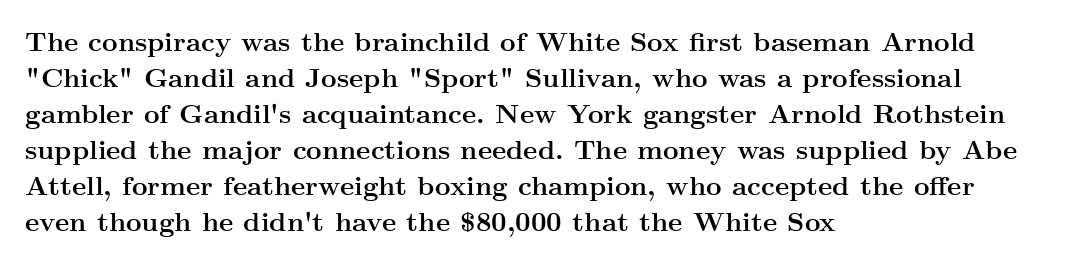
Is there much room between lines? A standard amount, neither cramped nor airy. This rendering features lettering with no underline. The typography opts for an upright posture over an oblique one. Standard letterfit; no display-style spreading of the glyphs. Line starts are locked; line ends wander. Heavy-handed strokes throughout: this text is bold.
